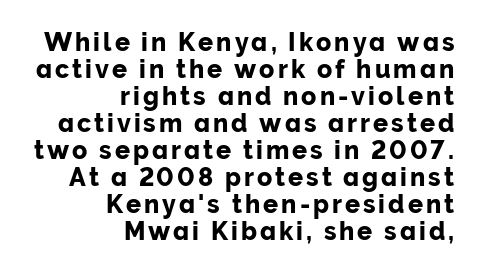
{"italic": "no", "underline": "no", "align": "right", "line_spacing": "tight", "line_spacing_ratio": 1.08, "glyph_px": 25}
